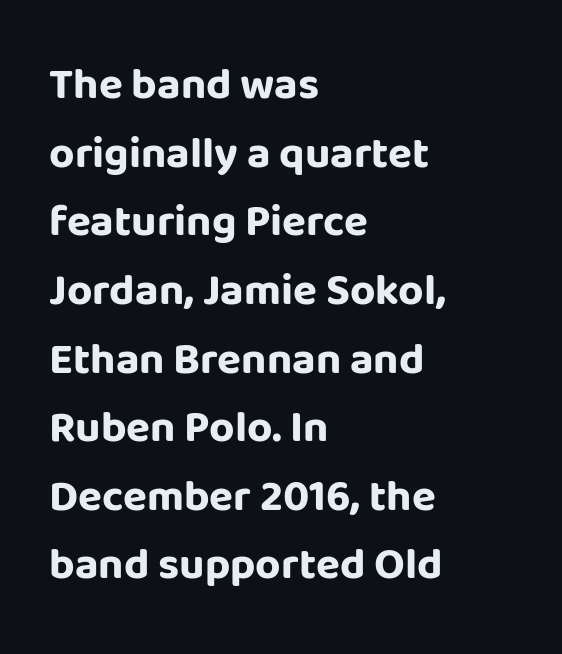
The image shows 44 px bold sans-serif type, upright; set left-aligned, normal line spacing (1.56x), normal letter spacing, not underlined; low stroke contrast and a large x-height.
